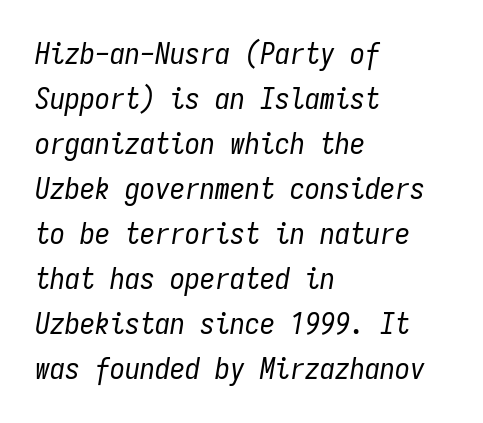
{"italic": "yes", "lean": "right", "slant_degrees": 9, "bold": "no", "weight": "regular", "width": "condensed", "stroke_contrast": "low", "x_height": "medium", "monospaced": "yes", "underline": "no", "align": "left", "line_spacing": "normal", "line_spacing_ratio": 1.5, "letter_spacing": "normal", "letter_spacing_em": 0.0, "glyph_px": 30}
